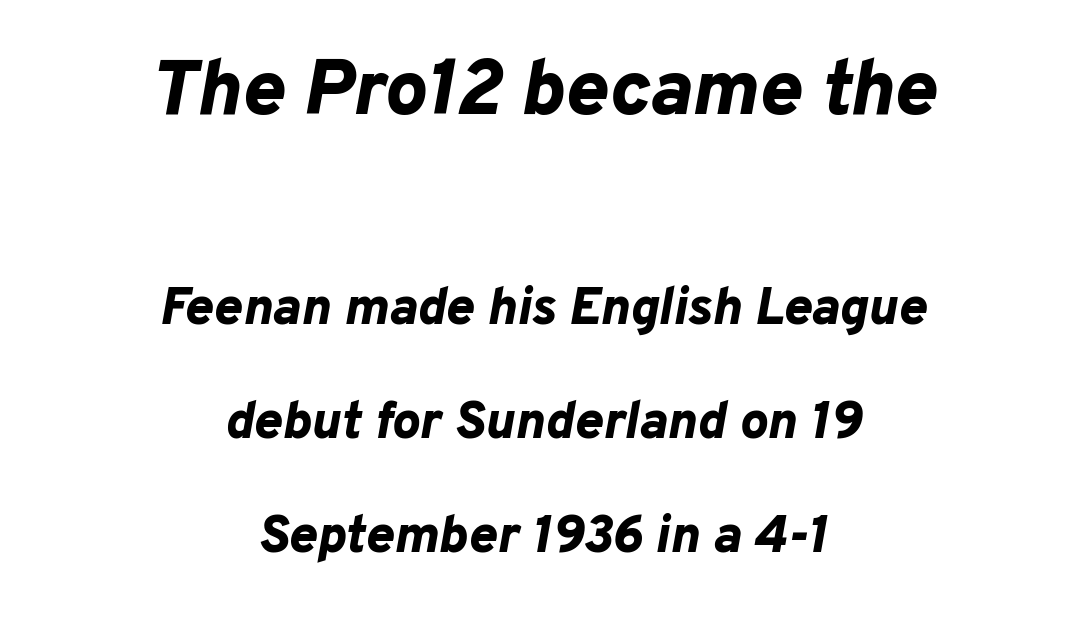
The image shows 79 px bold type, italic (leaning right); set centered, loose line spacing (2.15x), normal letter spacing, not underlined; the first (top) block is 1.49x larger; low stroke contrast and a medium x-height.
